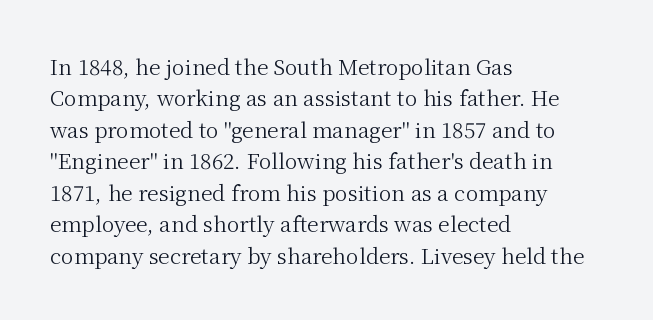
Each row of text sits above clean, open space. Italic? Not at all — the glyphs are vertical. Typeset ragged right — the left edge is the straight one. Each word holds together tightly as a unit, with standard inter-letter gaps. Interline gaps are of average width in this sample.
